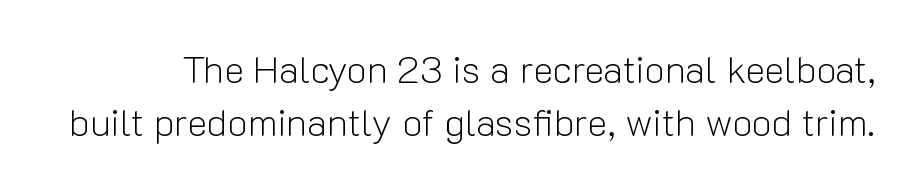
{"serif": "no", "italic": "no", "bold": "no", "weight": "light", "width": "normal", "stroke_contrast": "low", "x_height": "medium", "monospaced": "no", "underline": "no", "line_spacing": "normal", "line_spacing_ratio": 1.4, "letter_spacing": "normal", "letter_spacing_em": 0.0, "glyph_px": 38}
